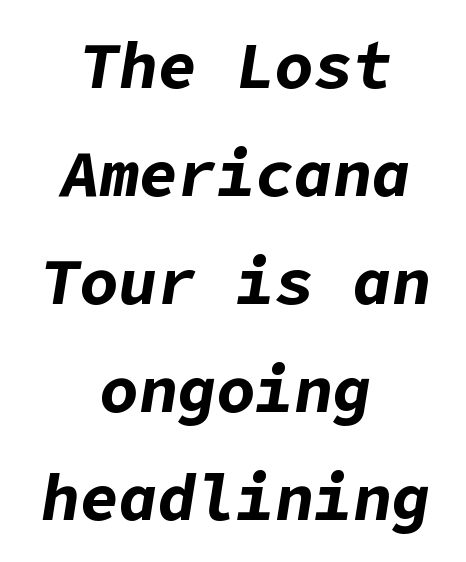
{"italic": "yes", "lean": "right", "slant_degrees": 9, "bold": "yes", "weight": "bold", "width": "normal", "stroke_contrast": "low", "x_height": "medium", "underline": "no", "align": "center", "line_spacing": "normal", "line_spacing_ratio": 1.66, "letter_spacing": "normal", "letter_spacing_em": 0.0, "glyph_px": 65}
